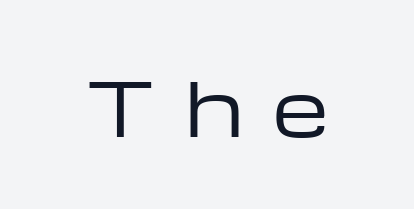
The image shows 73 px regular-weight, wide sans-serif type, upright; set unusually wide letter spacing (+0.41 em), not underlined; low stroke contrast and a medium x-height.
